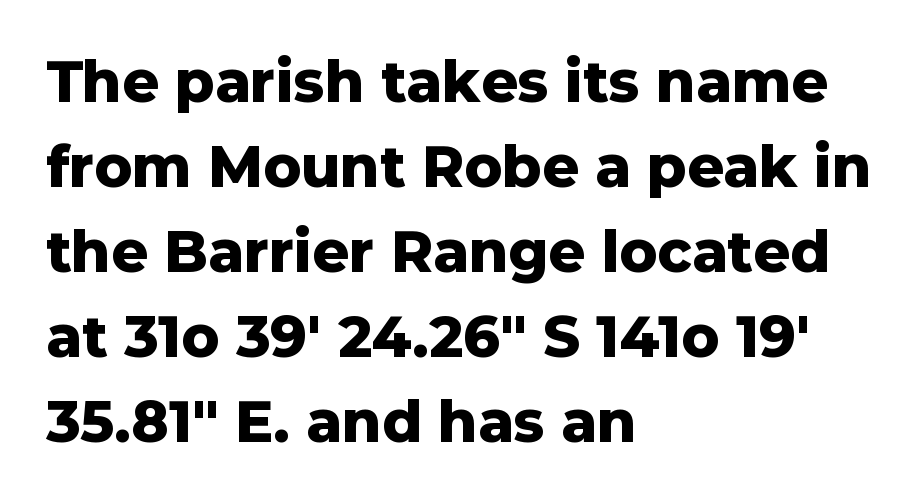
The image shows 57 px heavy sans-serif type, upright; set left-aligned, normal line spacing (1.49x), normal letter spacing, not underlined; low stroke contrast and a medium x-height.
